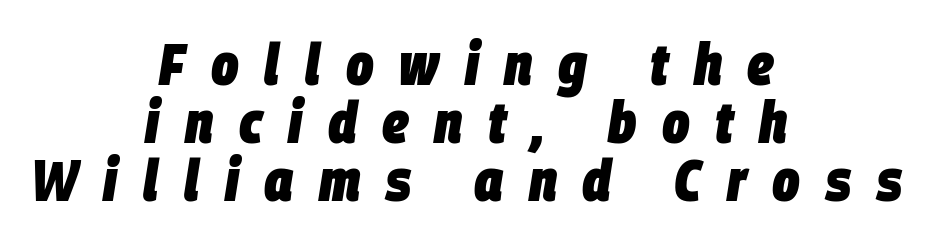
Here the designer chose a conventional face with non-uniform glyph widths. The horizontal fit of the characters is loose and conspicuously gappy. The foot of each line stays bare and open. This rendering uses center alignment, leaving both contours irregular but symmetric.
